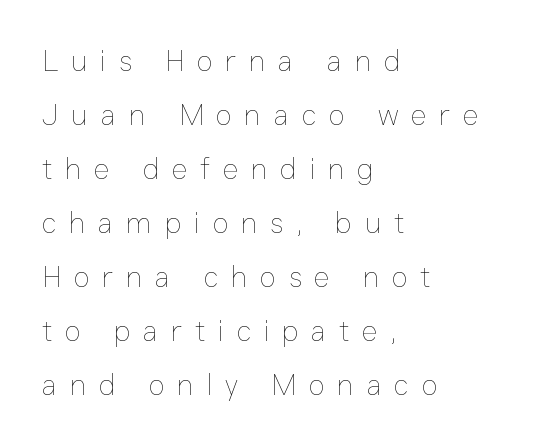
Q: Is the text bold? A: No.
Q: Is the text italic (slanted)? A: No, it is upright.
Q: Is the text underlined? A: No.
Q: How is the paragraph aligned? A: Left-aligned.
Q: Is the spacing between letters normal or unusually wide? A: Unusually wide.
Q: Width (condensed, normal, or wide)? A: Normal.
Q: Stroke contrast? A: Low.
Q: x-height? A: Medium.
Q: Monospaced? A: No.
